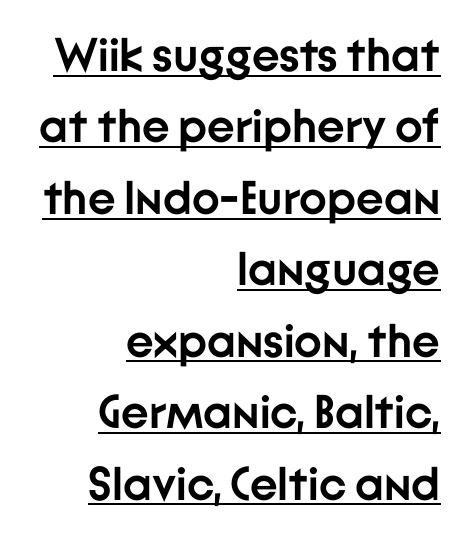
The image shows 47 px semibold sans-serif type, upright; set right-aligned, normal line spacing (1.52x), normal letter spacing, underlined; low stroke contrast and a medium x-height.
